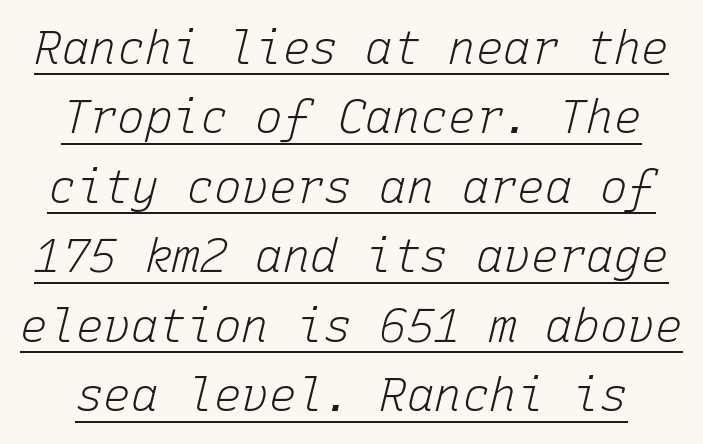
If you measured baseline to baseline, you'd find a middling distance. If you drew a line through each stem, it would be angled. A quiet, ordinary-to-light weight characterises the typeface. Short note: letters normally spaced. The rendering uses typewriter-style spacing with identical character cells. What decoration does the sample have? An underline.
